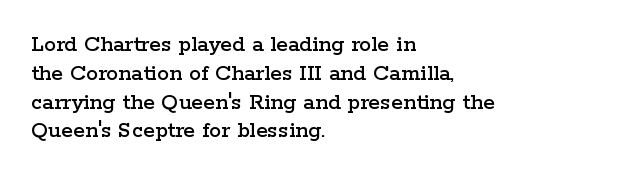
Q: Is the text italic (slanted)? A: No, it is upright.
Q: Is the text underlined? A: No.
Q: How is the paragraph aligned? A: Left-aligned.
Q: Is the spacing between letters normal or unusually wide? A: Normal.
